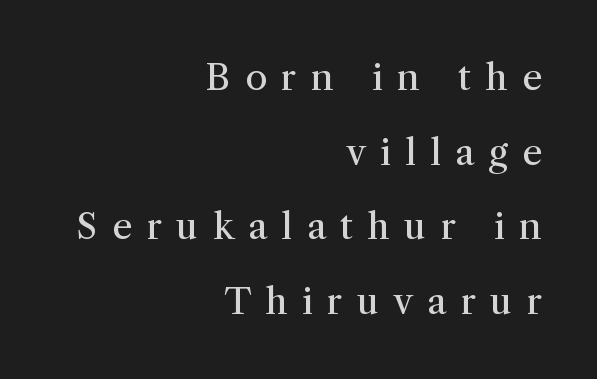
Q: Is the text bold? A: No.
Q: Is the text italic (slanted)? A: No, it is upright.
Q: Is the typeface a serif or a sans-serif typeface? A: Serif.
Q: Is the text underlined? A: No.
Q: How is the paragraph aligned? A: Right-aligned.
Q: Is the spacing between letters normal or unusually wide? A: Unusually wide.
Q: Is the spacing between lines tight, normal or loose? A: Loose.
Q: Width (condensed, normal, or wide)? A: Normal.
Q: Stroke contrast? A: Medium.
Q: x-height? A: Medium.
Q: Monospaced? A: No.
